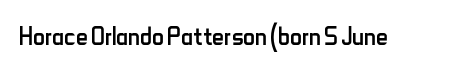
{"serif": "no", "italic": "no", "bold": "no", "weight": "regular", "width": "condensed", "stroke_contrast": "low", "x_height": "small", "monospaced": "no", "underline": "no", "letter_spacing": "normal", "letter_spacing_em": 0.0, "glyph_px": 33}
